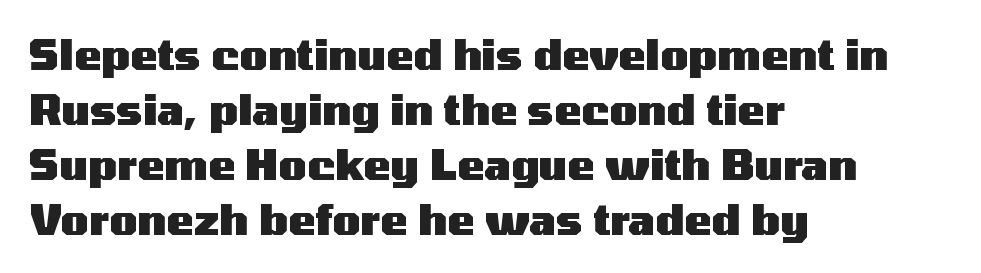
The image shows 41 px heavy, wide sans-serif type, upright; set left-aligned, normal line spacing (1.34x), normal letter spacing, not underlined; medium stroke contrast and a medium x-height.
